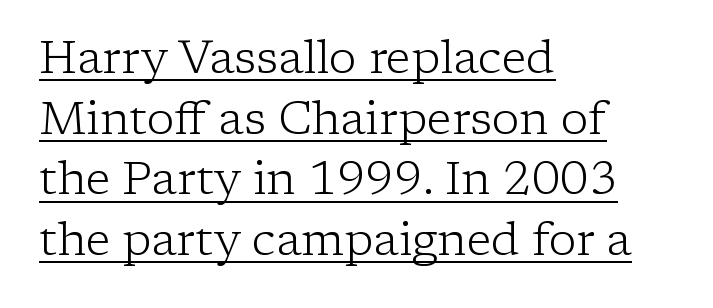
The image shows 46 px light serif type, upright; set left-aligned, normal line spacing (1.32x), normal letter spacing, underlined; low stroke contrast and a medium x-height.
